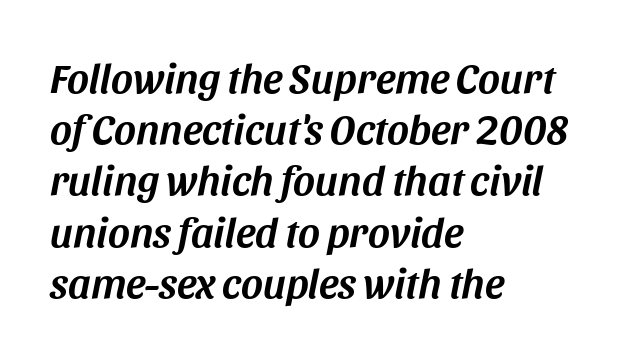
Q: Is the text italic (slanted)? A: Yes, it leans right by about 11 degrees.
Q: Is the text underlined? A: No.
Q: How is the paragraph aligned? A: Left-aligned.
Q: Is the spacing between letters normal or unusually wide? A: Normal.
Q: Width (condensed, normal, or wide)? A: Normal.
Q: Stroke contrast? A: Medium.
Q: x-height? A: Large.
Q: Monospaced? A: No.
